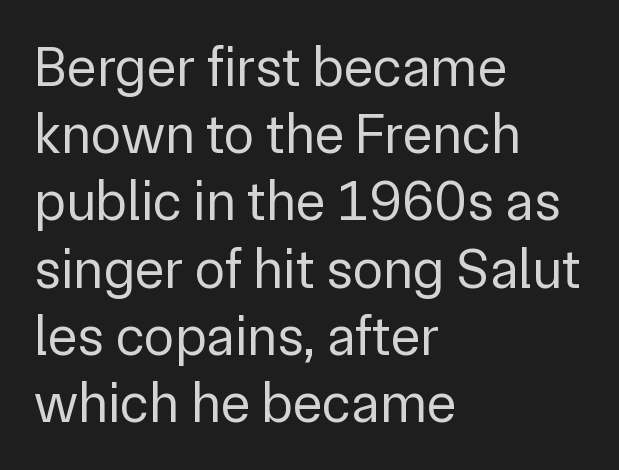
{"serif": "no", "italic": "no", "bold": "no", "weight": "regular", "width": "normal", "stroke_contrast": "low", "x_height": "medium", "monospaced": "no", "underline": "no", "align": "left", "line_spacing_ratio": 1.2, "letter_spacing": "normal", "letter_spacing_em": 0.0, "glyph_px": 56}
